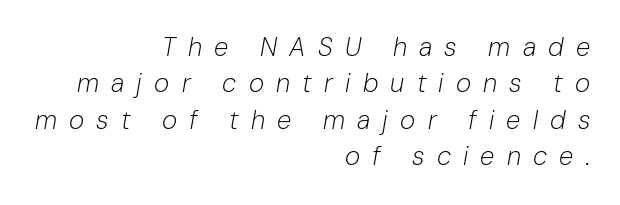
The image shows 26 px text type, italic (leaning right); set right-aligned, normal line spacing (1.4x), unusually wide letter spacing (+0.47 em), not underlined.
